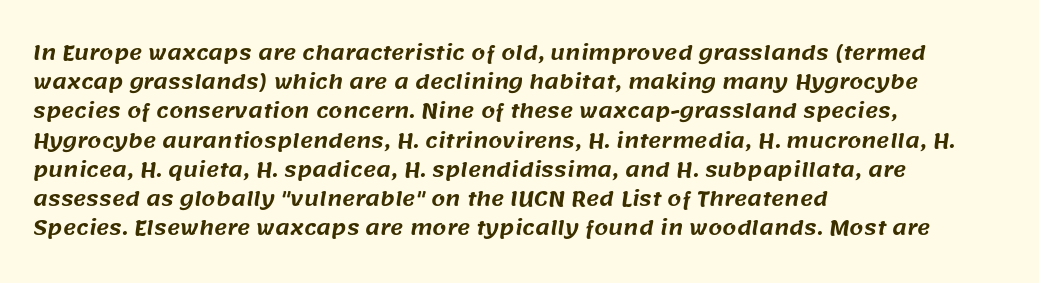
Q: Is the text underlined? A: No.
Q: How is the paragraph aligned? A: Left-aligned.
Q: Is the spacing between letters normal or unusually wide? A: Normal.
Q: Is the spacing between lines tight, normal or loose? A: Normal.
